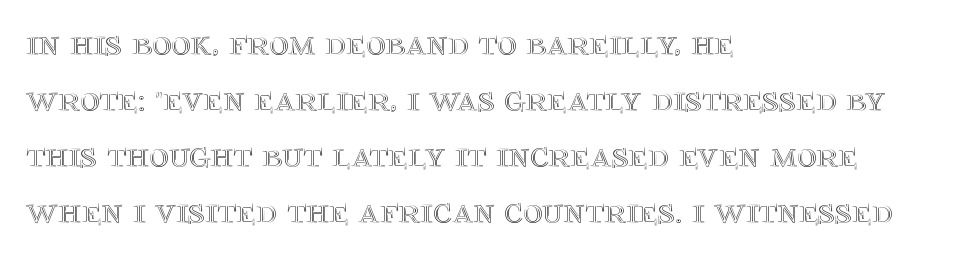
The image shows 37 px text type, upright; set left-aligned, normal line spacing (1.51x), normal letter spacing, not underlined; a large x-height.
